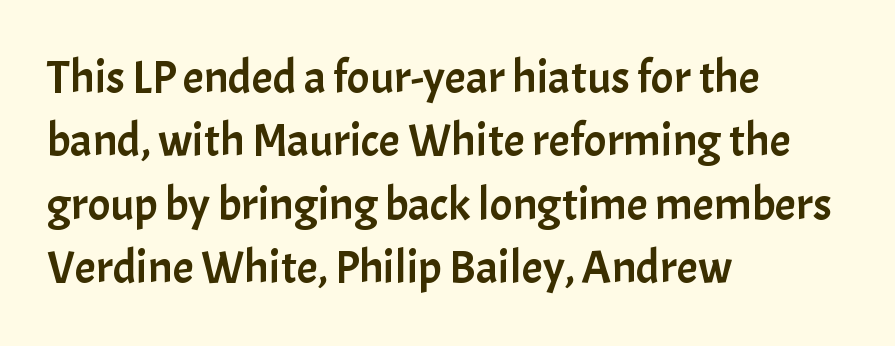
The image shows 47 px sans-serif type, upright; set left-aligned, normal line spacing (1.35x), normal letter spacing, not underlined; low stroke contrast and a medium x-height.
